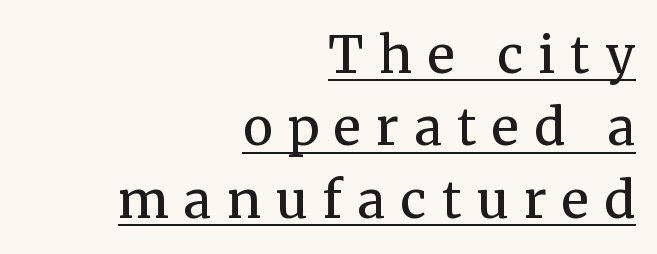
Looks like someone drew a line under every word here. Proportional: the letters do not fall into vertical columns. Rendered with straight, roman letterforms. Stroke thickness stays within the range of a standard reading face or lighter.
